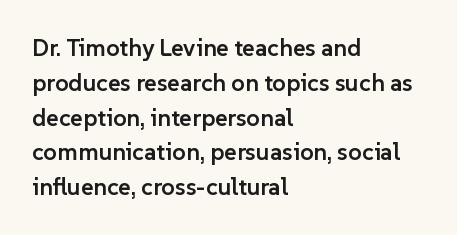
Notice how descenders clear the ascenders below comfortably — that's standard leading. It's the straight-up-and-down kind of type. Horizontally, the lines are justified to the leading edge only. Is the letter spacing exaggerated? No — it looks like the ordinary default. Semibold letterforms, between regular and bold.
